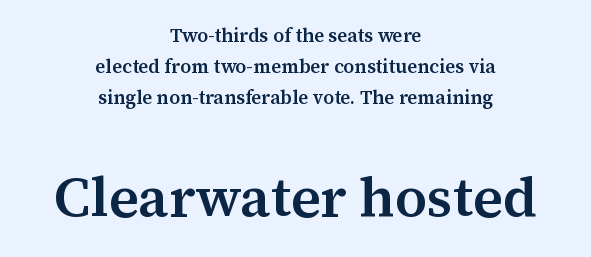
Notice how the passage keeps no hard edge, just a central spine. The rendering uses natural spacing where letterforms have individual widths. The face used here is a semibold: visibly heavier than regular, lighter than bold. Letter spacing: default. You can tell from the footed stems that serif type was used.
